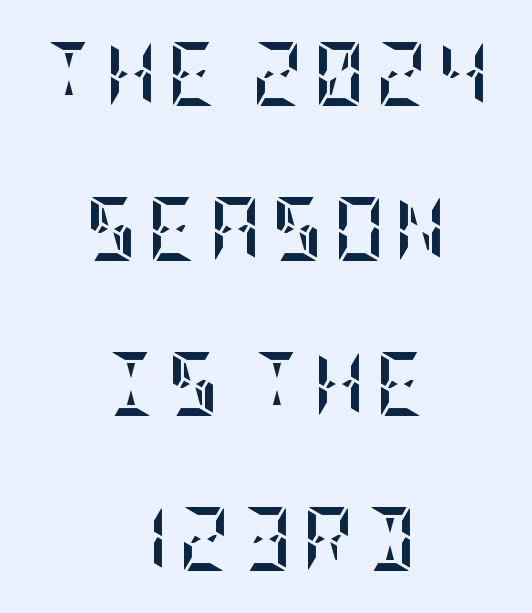
The image shows 64 px semibold, condensed type, upright; set centered, loose line spacing (2.42x), not underlined; low stroke contrast and a large x-height.
